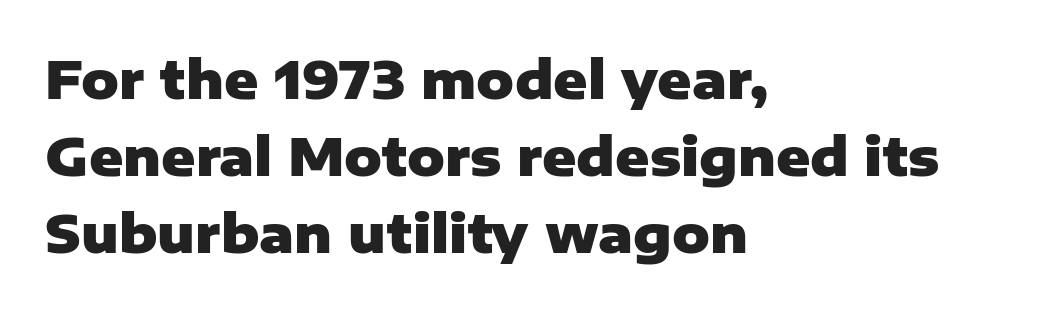
Every row of glyphs begins at an identical x-position on the left. Looks like regular typesetting: each glyph gets only the width it needs. Students, this is bold: see how much ink each stroke carries. Descender tails drop into unmarked territory.
